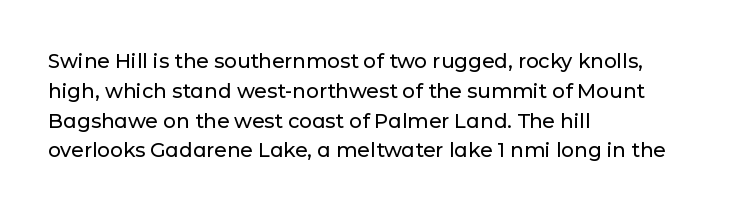
The image shows 20 px text type, upright; set left-aligned, normal line spacing (1.49x), normal letter spacing, not underlined.
